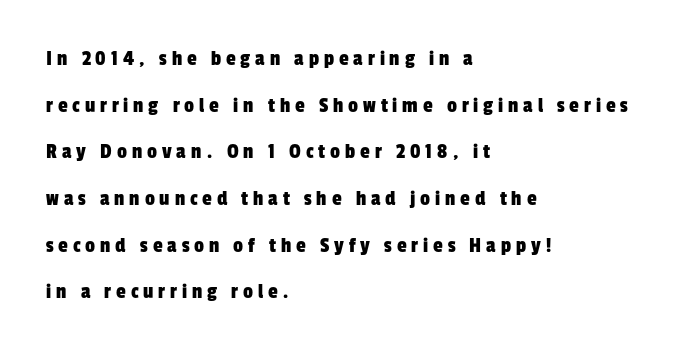
The image shows 22 px text type; set left-aligned, loose line spacing (2.12x), unusually wide letter spacing (+0.22 em), not underlined.
